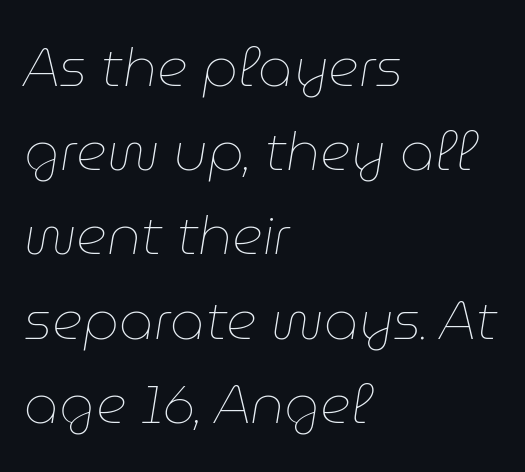
These glyphs show unthickened strokes, regular width or finer. Standard letterfit; no display-style spreading of the glyphs. The gap between lines stays unmarked. Looks like regular typesetting: each glyph gets only the width it needs. The space between consecutive lines is moderate.
